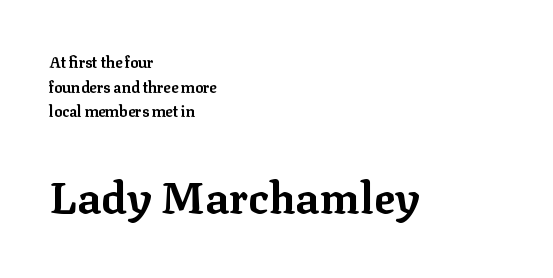
{"serif": "yes", "italic": "no", "bold": "yes", "weight": "bold", "width": "normal", "stroke_contrast": "low", "x_height": "medium", "monospaced": "no", "underline": "no", "align": "left", "line_spacing": "normal", "line_spacing_ratio": 1.65, "letter_spacing": "normal", "letter_spacing_em": 0.0, "larger_block": "second", "size_ratio": 2.93, "glyph_px": 44}
